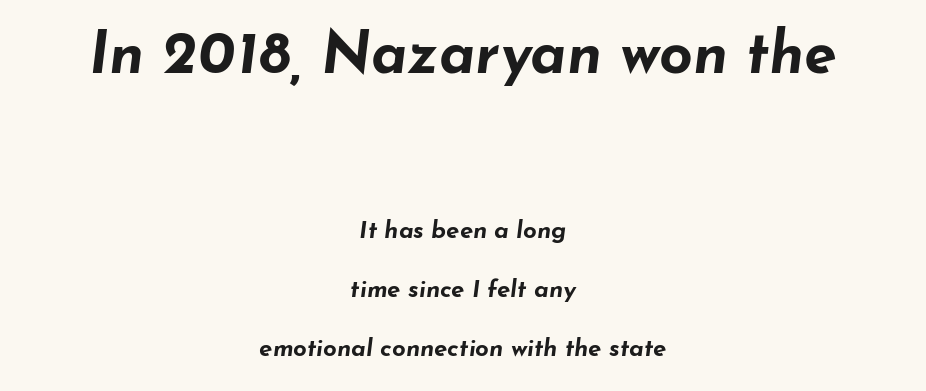
The image shows 59 px bold, wide type, italic (leaning right); set centered, loose line spacing (2.46x), normal letter spacing, not underlined; the first (top) block is 2.46x larger; low stroke contrast and a small x-height.
